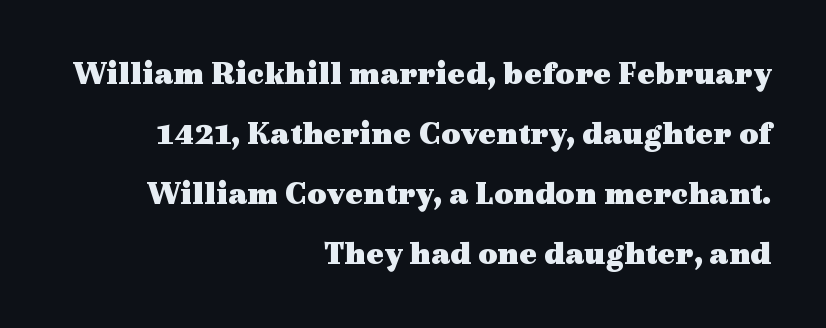
Q: Is the text bold? A: Yes.
Q: Is the text italic (slanted)? A: No, it is upright.
Q: Is the typeface a serif or a sans-serif typeface? A: Serif.
Q: Is the text underlined? A: No.
Q: How is the paragraph aligned? A: Right-aligned.
Q: Is the spacing between letters normal or unusually wide? A: Normal.
Q: Width (condensed, normal, or wide)? A: Wide.
Q: x-height? A: Medium.
Q: Monospaced? A: No.
